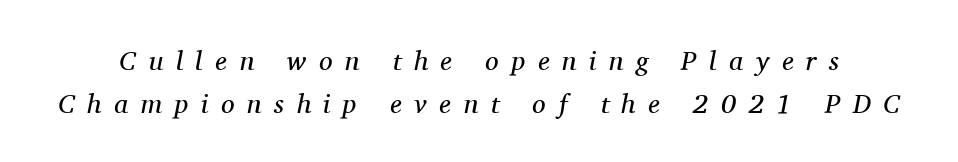
Q: Is the text bold? A: No.
Q: Is the text italic (slanted)? A: Yes, it leans right by about 11 degrees.
Q: Is the text underlined? A: No.
Q: Is the spacing between letters normal or unusually wide? A: Unusually wide.
Q: Is the spacing between lines tight, normal or loose? A: Normal.
